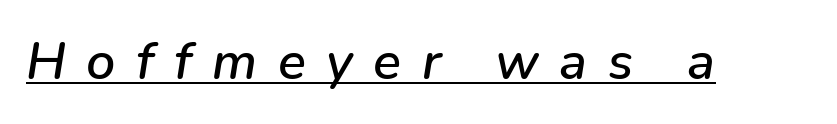
The image shows 52 px text type, italic (leaning right); set unusually wide letter spacing (+0.39 em), underlined; low stroke contrast and a medium x-height.
